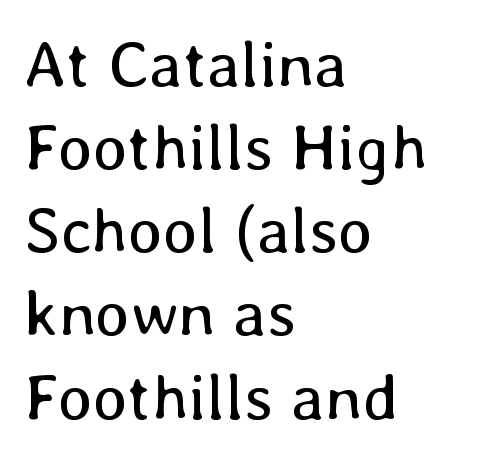
{"italic": "no", "bold": "no", "weight": "regular", "width": "normal", "stroke_contrast": "low", "x_height": "medium", "monospaced": "no", "underline": "no", "align": "left", "line_spacing": "normal", "line_spacing_ratio": 1.26, "letter_spacing": "normal", "letter_spacing_em": 0.0, "glyph_px": 66}
